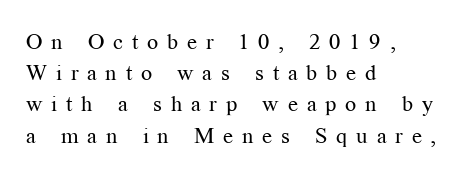
Q: Is the text bold? A: No.
Q: Is the text italic (slanted)? A: No, it is upright.
Q: Is the text underlined? A: No.
Q: How is the paragraph aligned? A: Left-aligned.
Q: Is the spacing between letters normal or unusually wide? A: Unusually wide.
Q: Is the spacing between lines tight, normal or loose? A: Normal.
